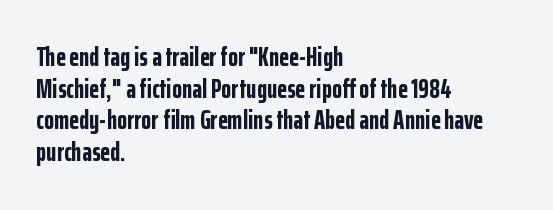
{"italic": "no", "bold": "yes", "underline": "no", "align": "left", "line_spacing_ratio": 1.22, "letter_spacing": "normal", "letter_spacing_em": 0.0, "glyph_px": 26}
